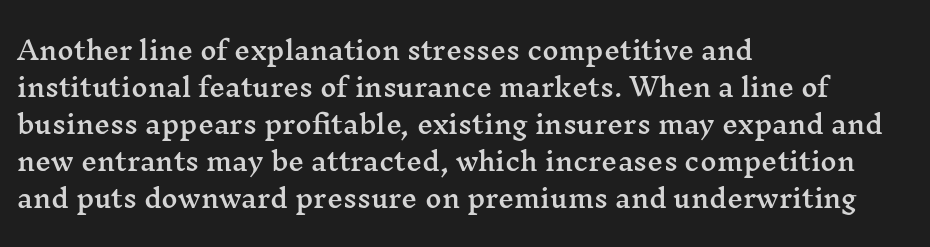
The space beneath each line is pristine and unruled. Compared with typical paragraphs, the rows here are spaced about the same. Notice how the passage keeps a crisp vertical edge on the left only. Short note: letters normally spaced.
